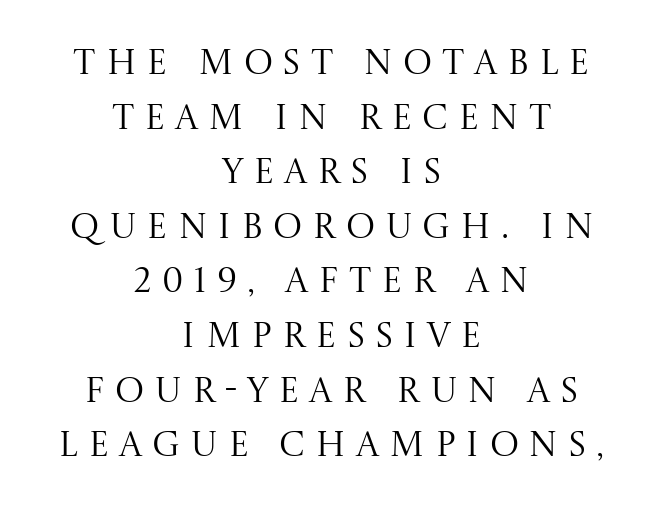
{"serif": "yes", "italic": "no", "bold": "no", "weight": "regular", "width": "normal", "stroke_contrast": "medium", "x_height": "large", "monospaced": "no", "underline": "no", "align": "center", "line_spacing": "normal", "line_spacing_ratio": 1.56, "letter_spacing": "wide", "letter_spacing_em": 0.28, "glyph_px": 35}
